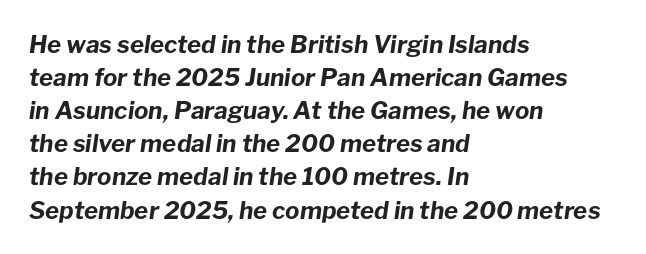
The image shows 24 px bold type, italic (leaning right); set left-aligned, normal line spacing (1.38x), normal letter spacing, not underlined.
